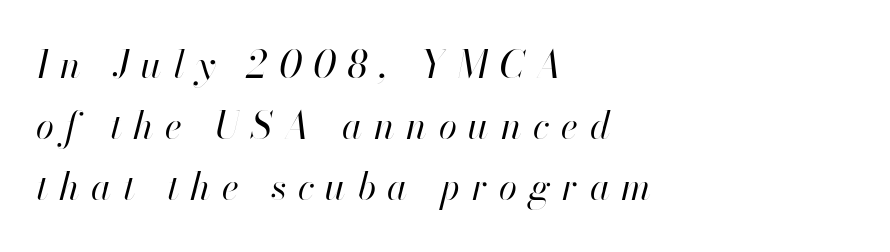
Q: Is the text bold? A: No.
Q: Is the text italic (slanted)? A: Yes, it leans right by about 13 degrees.
Q: Is the text underlined? A: No.
Q: How is the paragraph aligned? A: Left-aligned.
Q: Is the spacing between letters normal or unusually wide? A: Unusually wide.
Q: Is the spacing between lines tight, normal or loose? A: Normal.
Q: Width (condensed, normal, or wide)? A: Normal.
Q: Stroke contrast? A: High.
Q: x-height? A: Small.
Q: Monospaced? A: No.
